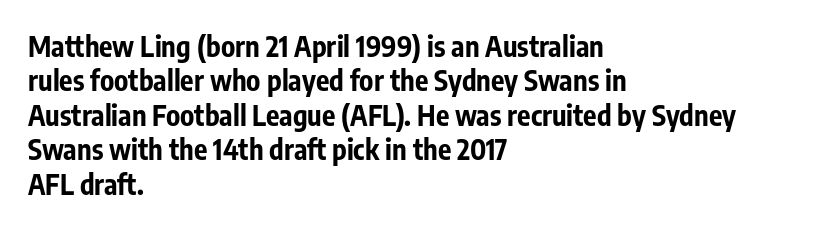
{"serif": "no", "italic": "no", "bold": "yes", "weight": "bold", "width": "condensed", "stroke_contrast": "low", "x_height": "medium", "monospaced": "no", "underline": "no", "align": "left", "line_spacing_ratio": 1.23, "letter_spacing": "normal", "letter_spacing_em": 0.0, "glyph_px": 28}
